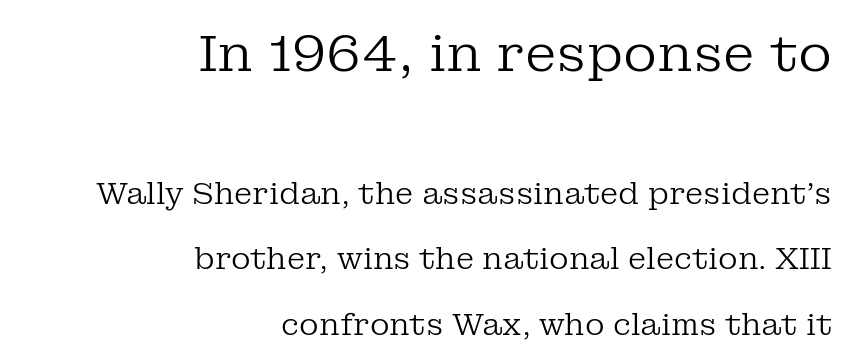
Unlike a clean sans, this face finishes its strokes with serifs. Summary of weight: not heavy and not bold. The typography opts for an upright posture over an oblique one. Nobody drew a line under any word here. Character widths vary here, with narrow letters taking less room than wide ones. Nobody touched the tracking dial on this one.
